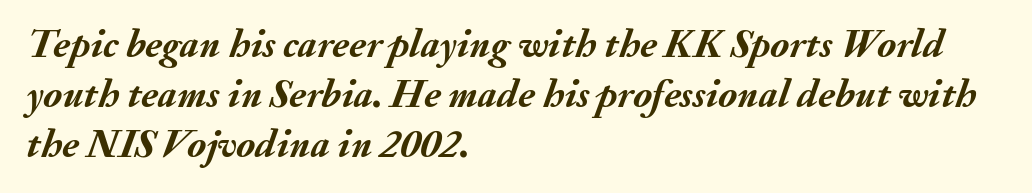
The image shows 40 px semibold type, italic (leaning right); set left-aligned, normal line spacing (1.25x), normal letter spacing, not underlined; medium stroke contrast and a small x-height.
